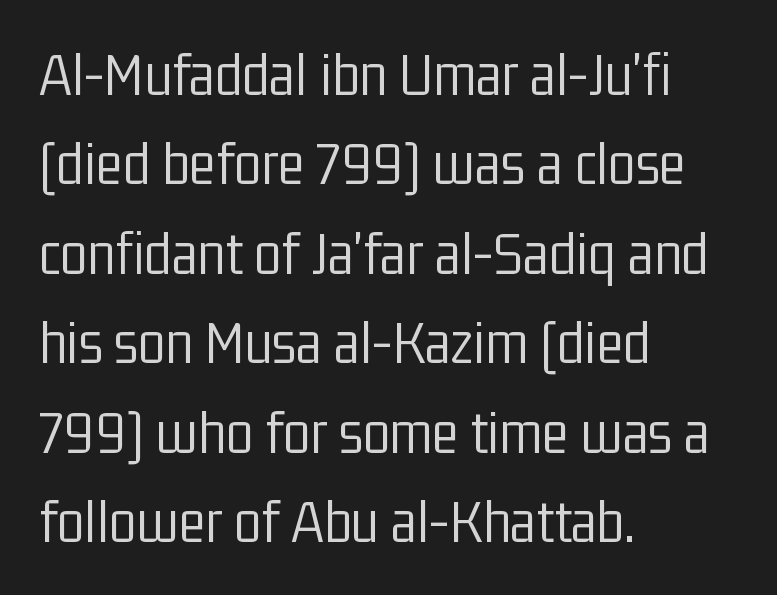
The lettering holds an erect, upright posture throughout. Nobody touched the tracking dial on this one. The passage shown stacks its lines at a standard gap. All the whitespace from short lines collects on the right.
